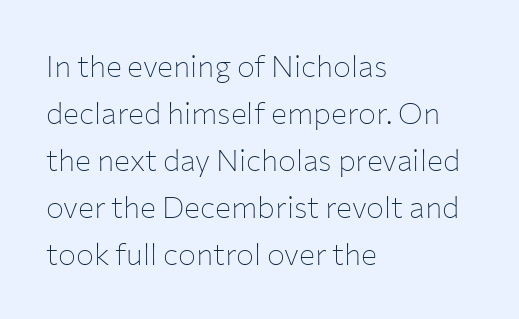
Are there feet on the stems? There aren't — it's a sans. Letters rest on an invisible, unmarked baseline. The typography opts for an upright posture over an oblique one. If you drew a ruler down the left edge, every line would touch it. Weight: in the light-to-regular range.
